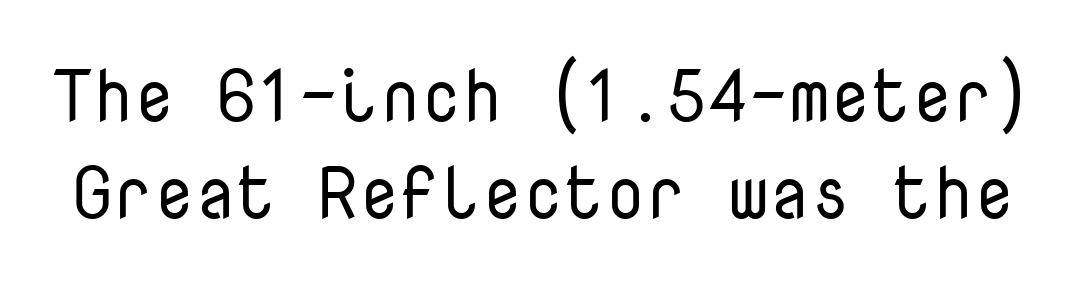
The image shows 73 px regular-weight sans-serif type, upright, monospaced; set normal line spacing (1.33x), normal letter spacing, not underlined; low stroke contrast and a medium x-height.
